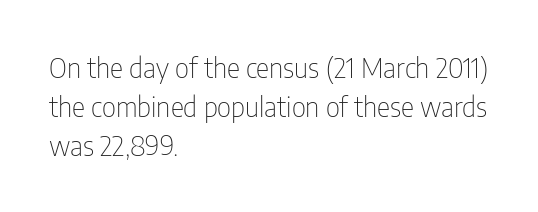
{"serif": "no", "italic": "no", "bold": "no", "weight": "thin", "width": "condensed", "stroke_contrast": "low", "x_height": "medium", "monospaced": "no", "underline": "no", "align": "left", "line_spacing": "normal", "line_spacing_ratio": 1.39, "letter_spacing": "normal", "letter_spacing_em": 0.0, "glyph_px": 28}
